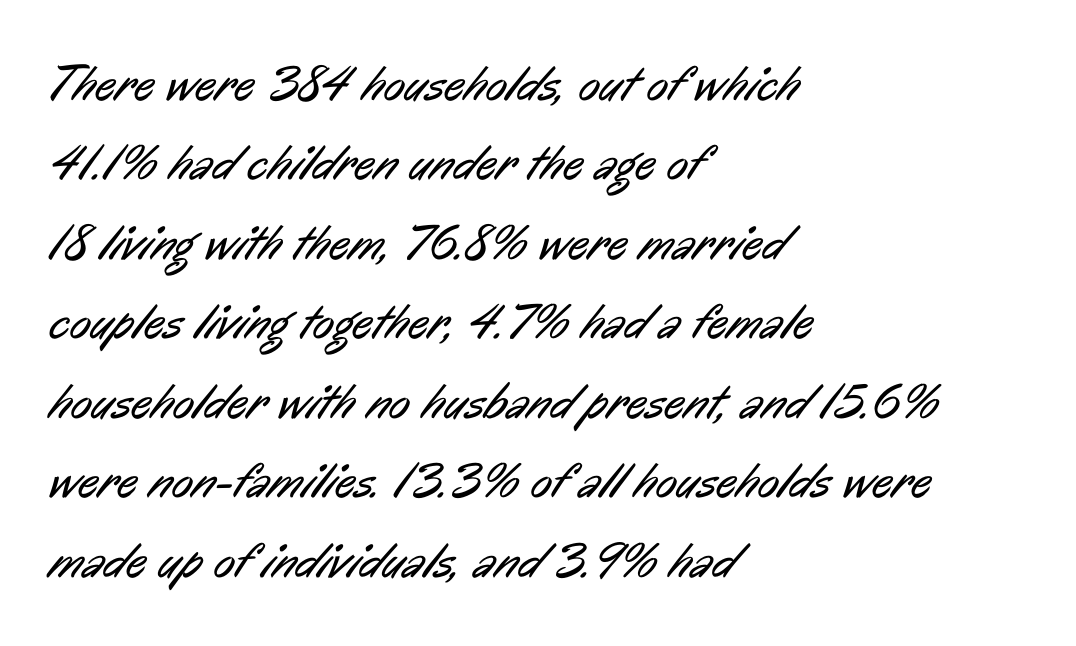
Q: Is the text bold? A: No.
Q: Is the typeface a serif or a sans-serif typeface? A: Sans-serif.
Q: Is the text underlined? A: No.
Q: How is the paragraph aligned? A: Left-aligned.
Q: Is the spacing between letters normal or unusually wide? A: Normal.
Q: Is the spacing between lines tight, normal or loose? A: Normal.
Q: Width (condensed, normal, or wide)? A: Condensed.
Q: Stroke contrast? A: Low.
Q: x-height? A: Medium.
Q: Monospaced? A: No.
